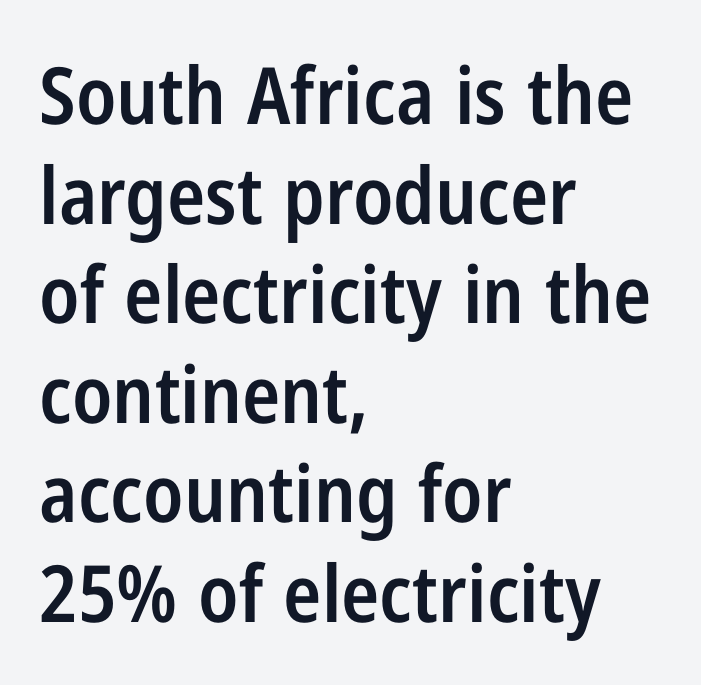
Font category for this specimen: sans-serif. Here the designer chose a conventional face with non-uniform glyph widths. All the whitespace from short lines collects on the right. How heavy is the stroke? Medium-heavy — a semibold, shy of bold. Compared with typical body copy, the letter spacing here is the same. Upright lettering throughout.
